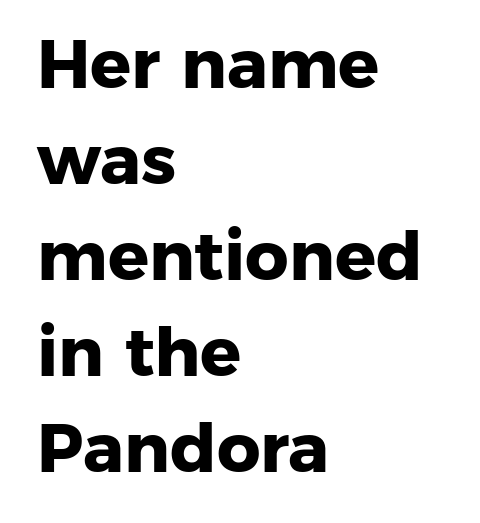
{"serif": "no", "bold": "yes", "weight": "heavy", "width": "normal", "stroke_contrast": "low", "x_height": "medium", "monospaced": "no", "underline": "no", "align": "left", "line_spacing": "normal", "line_spacing_ratio": 1.41, "letter_spacing": "normal", "letter_spacing_em": 0.0, "glyph_px": 68}
